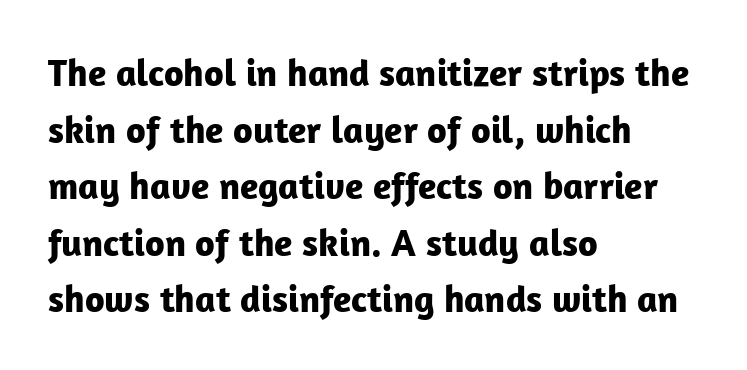
Q: Is the text bold? A: Yes.
Q: Is the text italic (slanted)? A: No, it is upright.
Q: Is the typeface a serif or a sans-serif typeface? A: Sans-serif.
Q: Is the text underlined? A: No.
Q: How is the paragraph aligned? A: Left-aligned.
Q: Is the spacing between letters normal or unusually wide? A: Normal.
Q: Is the spacing between lines tight, normal or loose? A: Normal.
Q: Width (condensed, normal, or wide)? A: Normal.
Q: Stroke contrast? A: Low.
Q: x-height? A: Medium.
Q: Monospaced? A: No.
